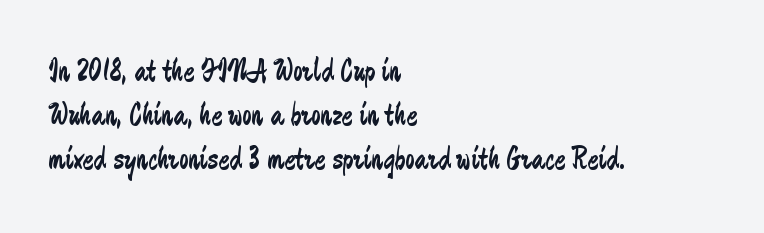
Q: Is the text bold? A: No.
Q: Is the text italic (slanted)? A: Yes.
Q: Is the typeface a serif or a sans-serif typeface? A: Sans-serif.
Q: Is the text underlined? A: No.
Q: How is the paragraph aligned? A: Left-aligned.
Q: Is the spacing between letters normal or unusually wide? A: Normal.
Q: Is the spacing between lines tight, normal or loose? A: Normal.
Q: Width (condensed, normal, or wide)? A: Condensed.
Q: Stroke contrast? A: Low.
Q: x-height? A: Small.
Q: Monospaced? A: No.
